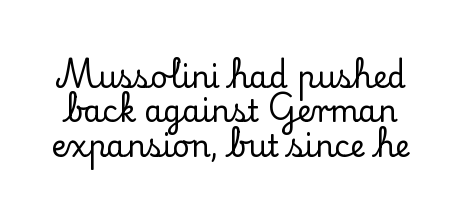
Q: Is the text italic (slanted)? A: No, it is upright.
Q: Is the typeface a serif or a sans-serif typeface? A: Serif.
Q: Is the text underlined? A: No.
Q: Is the spacing between letters normal or unusually wide? A: Normal.
Q: Is the spacing between lines tight, normal or loose? A: Tight.
Q: Width (condensed, normal, or wide)? A: Normal.
Q: Stroke contrast? A: Low.
Q: x-height? A: Small.
Q: Monospaced? A: No.
